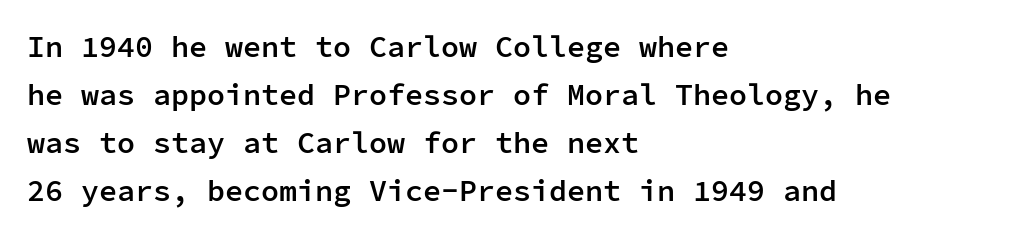
The image shows 30 px semibold sans-serif type, upright, monospaced; set left-aligned, normal line spacing (1.6x), normal letter spacing, not underlined; low stroke contrast and a medium x-height.
